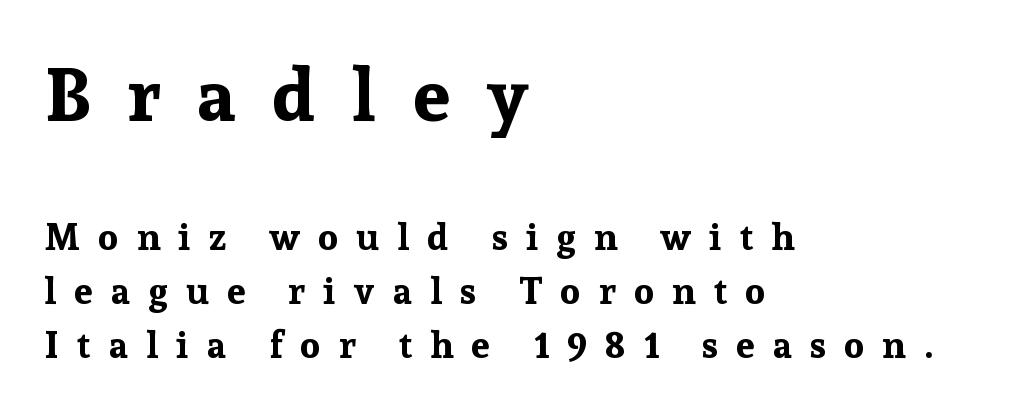
{"serif": "yes", "italic": "no", "bold": "yes", "weight": "bold", "width": "normal", "stroke_contrast": "low", "x_height": "medium", "monospaced": "no", "underline": "no", "align": "left", "line_spacing": "normal", "line_spacing_ratio": 1.46, "letter_spacing": "wide", "letter_spacing_em": 0.49, "larger_block": "first", "size_ratio": 2.0, "glyph_px": 74}
